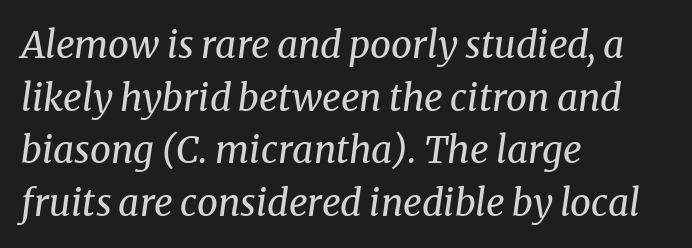
The paragraph shown leans on its left margin. Each row of text sits above clean, open space. The face used here is rendered with its standard letterfit. The letters carry serifs — small finishing strokes at the ends of their stems. Note the varied advance widths — an 'i' is clearly narrower than an 'm'. It's the slanting kind of type.
